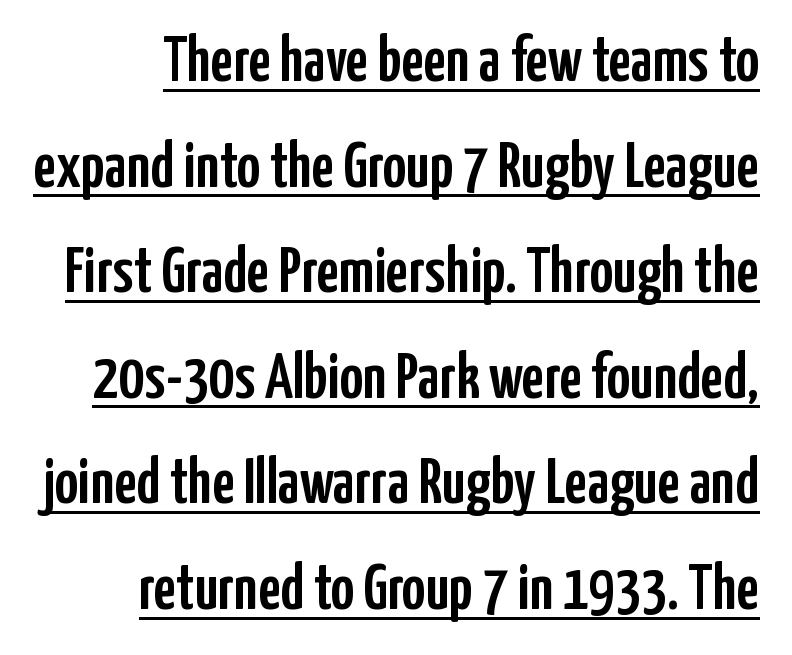
The image shows 64 px condensed sans-serif type, upright; set normal line spacing (1.65x), normal letter spacing, underlined; low stroke contrast and a medium x-height.
